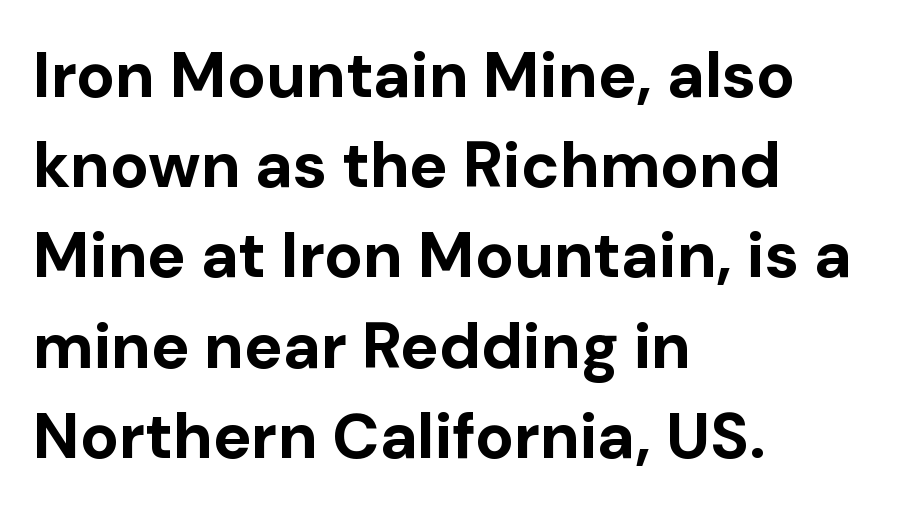
Q: Is the text bold? A: Yes.
Q: Is the text italic (slanted)? A: No, it is upright.
Q: Is the typeface a serif or a sans-serif typeface? A: Sans-serif.
Q: Is the text underlined? A: No.
Q: How is the paragraph aligned? A: Left-aligned.
Q: Is the spacing between letters normal or unusually wide? A: Normal.
Q: Is the spacing between lines tight, normal or loose? A: Normal.
Q: Width (condensed, normal, or wide)? A: Normal.
Q: Stroke contrast? A: Low.
Q: x-height? A: Medium.
Q: Monospaced? A: No.
